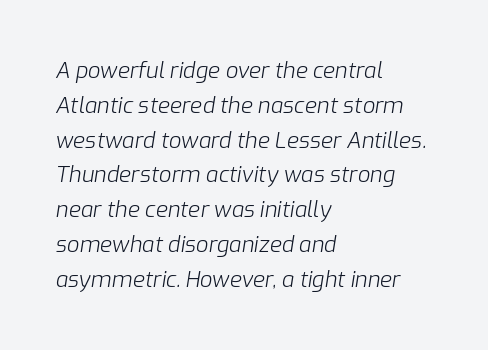
{"italic": "yes", "lean": "right", "slant_degrees": 9, "bold": "no", "underline": "no", "align": "left", "line_spacing": "normal", "line_spacing_ratio": 1.58, "letter_spacing": "normal", "letter_spacing_em": 0.0, "glyph_px": 22}
